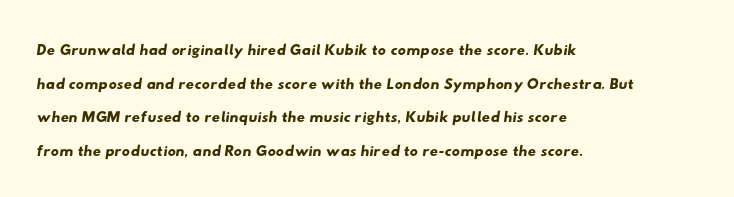
The image shows 23 px text type; set left-aligned, normal line spacing (1.46x), normal letter spacing, not underlined.
